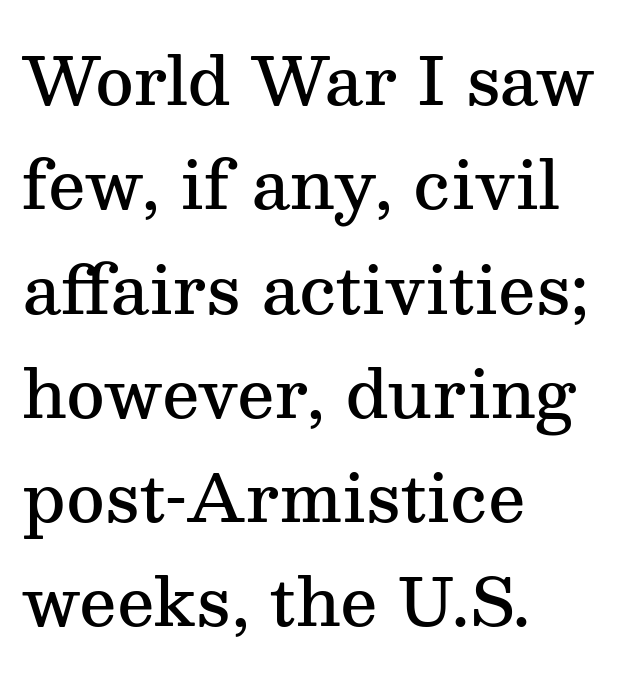
The image shows 66 px semibold serif type, upright; set left-aligned, normal line spacing (1.58x), normal letter spacing, not underlined; medium stroke contrast and a medium x-height.
